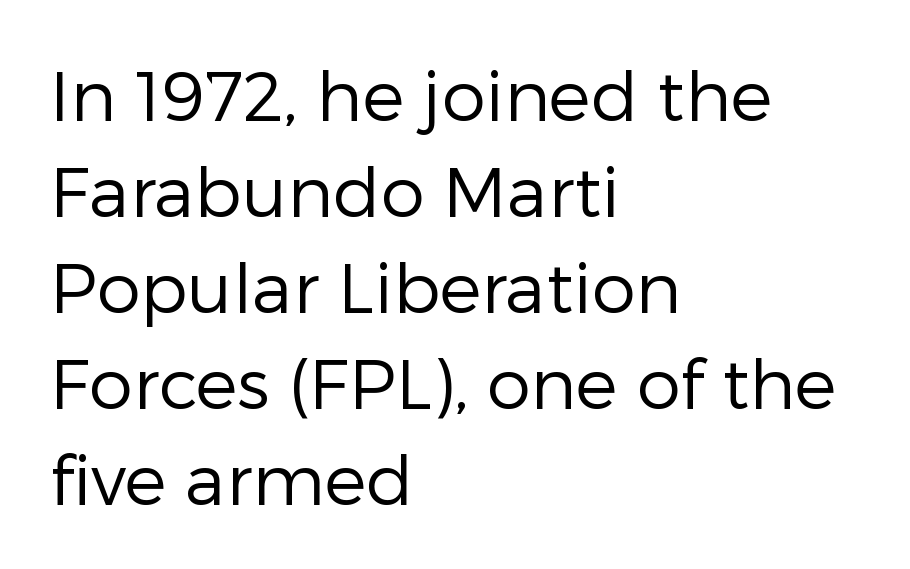
Are there feet on the stems? There aren't — it's a sans. The lettering holds an erect, upright posture throughout. Normally led — the rows are evenly, conventionally spaced. The line texture is even and compact thanks to regular tracking.
